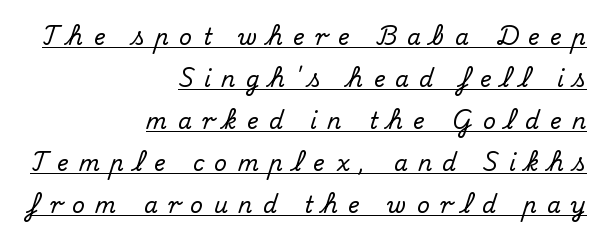
Q: Is the text italic (slanted)? A: Yes.
Q: Is the text underlined? A: Yes.
Q: How is the paragraph aligned? A: Right-aligned.
Q: Is the spacing between letters normal or unusually wide? A: Unusually wide.
Q: Is the spacing between lines tight, normal or loose? A: Loose.
